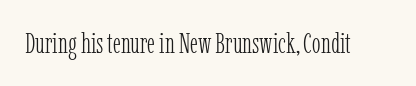
Q: Is the text bold? A: No.
Q: Is the text italic (slanted)? A: No, it is upright.
Q: Is the typeface a serif or a sans-serif typeface? A: Serif.
Q: Is the text underlined? A: No.
Q: Is the spacing between letters normal or unusually wide? A: Normal.
Q: Width (condensed, normal, or wide)? A: Condensed.
Q: Stroke contrast? A: Low.
Q: x-height? A: Medium.
Q: Monospaced? A: No.
